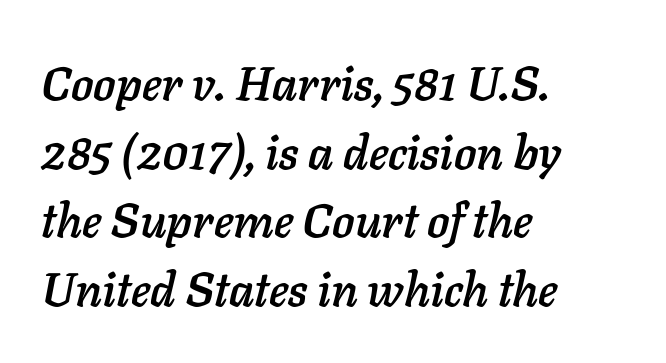
{"italic": "yes", "lean": "right", "slant_degrees": 11, "width": "normal", "stroke_contrast": "low", "x_height": "medium", "monospaced": "no", "underline": "no", "align": "left", "line_spacing": "normal", "line_spacing_ratio": 1.46, "letter_spacing": "normal", "letter_spacing_em": 0.0, "glyph_px": 47}
